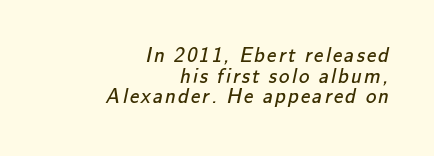
Q: Is the text bold? A: No.
Q: Is the text underlined? A: No.
Q: How is the paragraph aligned? A: Right-aligned.
Q: Is the spacing between lines tight, normal or loose? A: Tight.
